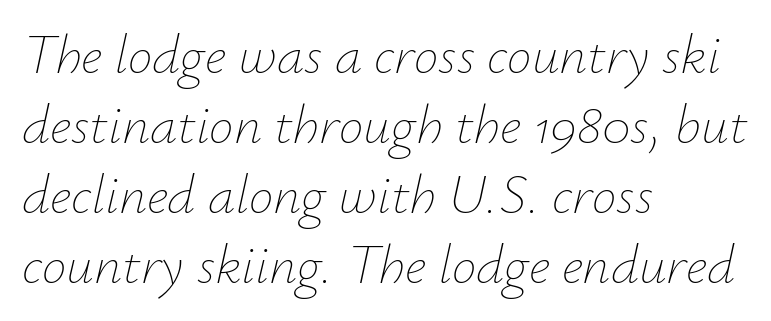
Q: Is the text bold? A: No.
Q: Is the text italic (slanted)? A: Yes, it leans right by about 12 degrees.
Q: Is the text underlined? A: No.
Q: How is the paragraph aligned? A: Left-aligned.
Q: Is the spacing between letters normal or unusually wide? A: Normal.
Q: Is the spacing between lines tight, normal or loose? A: Normal.
Q: Width (condensed, normal, or wide)? A: Normal.
Q: Stroke contrast? A: Low.
Q: x-height? A: Small.
Q: Monospaced? A: No.
